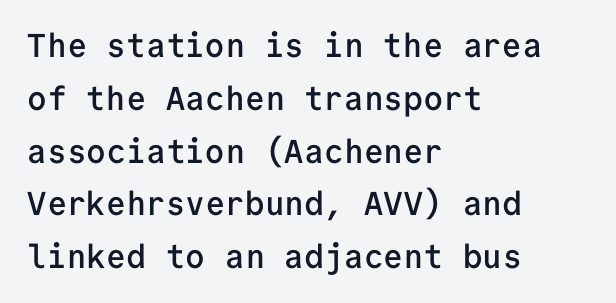
Q: Is the text bold? A: Semi-bold.
Q: Is the text italic (slanted)? A: No, it is upright.
Q: Is the typeface a serif or a sans-serif typeface? A: Sans-serif.
Q: Is the text underlined? A: No.
Q: How is the paragraph aligned? A: Left-aligned.
Q: Is the spacing between letters normal or unusually wide? A: Normal.
Q: Is the spacing between lines tight, normal or loose? A: Normal.
Q: Width (condensed, normal, or wide)? A: Normal.
Q: Stroke contrast? A: Low.
Q: x-height? A: Medium.
Q: Monospaced? A: Yes.
